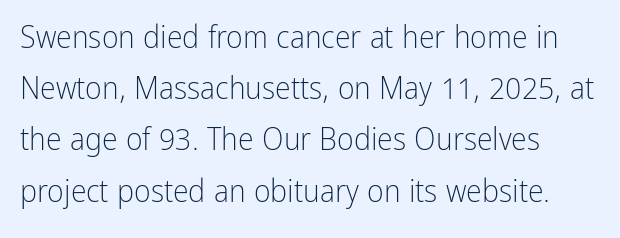
Q: Is the text bold? A: No.
Q: Is the text italic (slanted)? A: No, it is upright.
Q: Is the typeface a serif or a sans-serif typeface? A: Sans-serif.
Q: Is the text underlined? A: No.
Q: How is the paragraph aligned? A: Left-aligned.
Q: Is the spacing between letters normal or unusually wide? A: Normal.
Q: Is the spacing between lines tight, normal or loose? A: Normal.
Q: Width (condensed, normal, or wide)? A: Condensed.
Q: Stroke contrast? A: Low.
Q: x-height? A: Medium.
Q: Monospaced? A: No.
